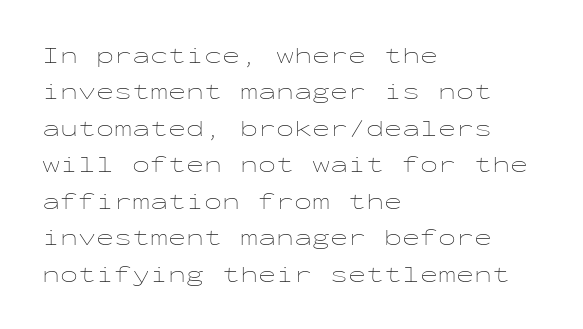
Q: Is the text bold? A: No.
Q: Is the text italic (slanted)? A: No, it is upright.
Q: Is the text underlined? A: No.
Q: How is the paragraph aligned? A: Left-aligned.
Q: Is the spacing between letters normal or unusually wide? A: Normal.
Q: Is the spacing between lines tight, normal or loose? A: Normal.
